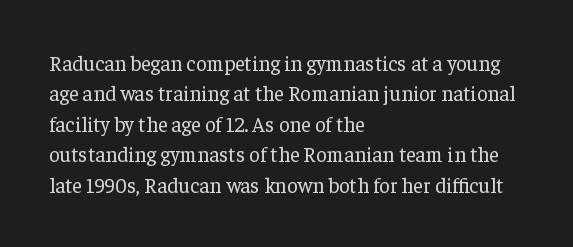
Letter spacing: default. Ink coverage per letter is moderate at most. The rag falls on the right side of this text block. Descenders are the only things crossing below the line. This block has exactly the height ordinary leading produces. This is the regular roman posture of the typeface.
